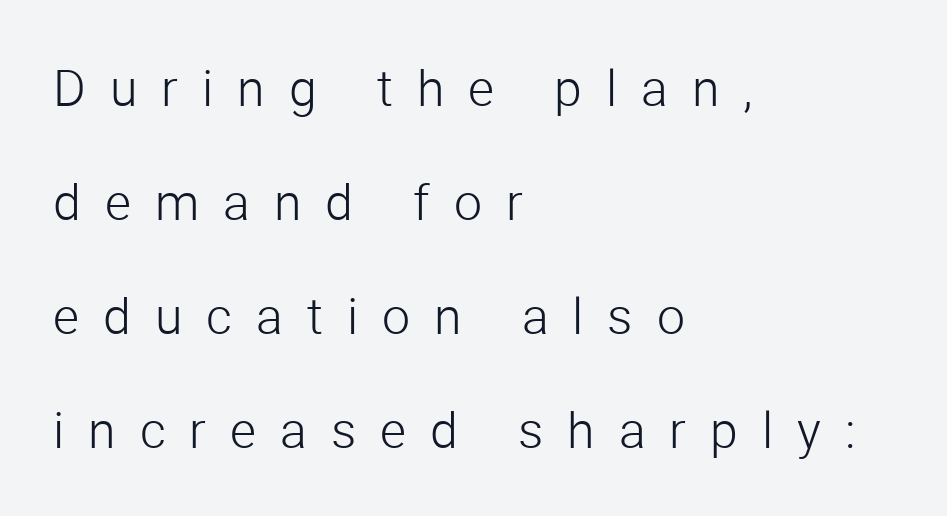
Stroke terminals: plain, sans-serif. Words appear elongated and porous because spacing is wide. Leftover space on each line is placed entirely after the last word. Line spacing here is loose. Note the varied advance widths — an 'i' is clearly narrower than an 'm'.
